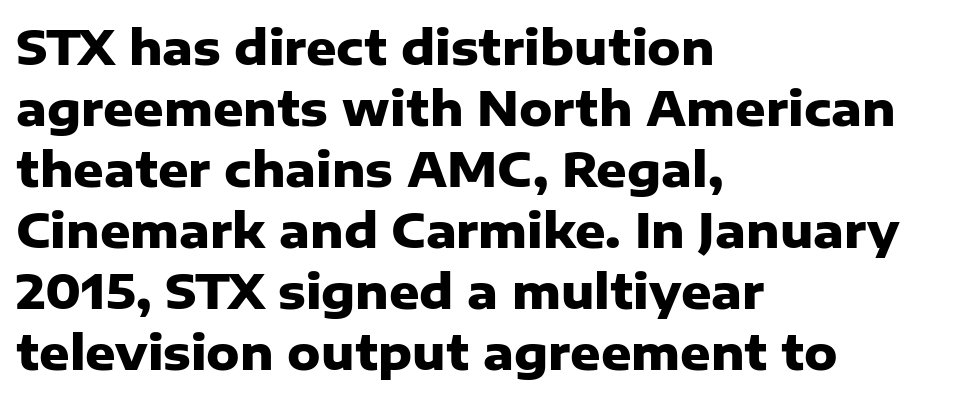
Horizontally, the lines are justified to the leading edge only. Honestly, there is no underline to notice here at all. Ordinary non-slanted type is in use. This sample uses a sans-serif face. The lines sit at an ordinary, default distance from one another.
